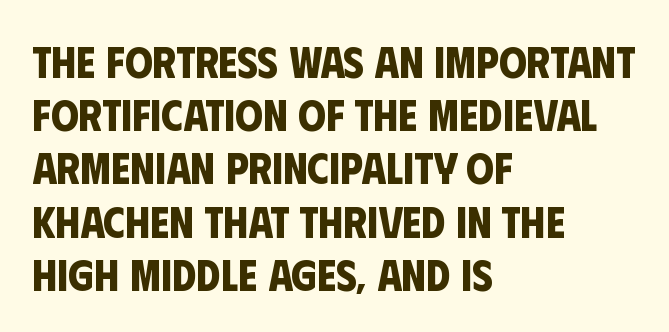
Q: Is the text bold? A: Yes.
Q: Is the typeface a serif or a sans-serif typeface? A: Sans-serif.
Q: Is the text underlined? A: No.
Q: How is the paragraph aligned? A: Left-aligned.
Q: Is the spacing between letters normal or unusually wide? A: Normal.
Q: Width (condensed, normal, or wide)? A: Condensed.
Q: Stroke contrast? A: Low.
Q: x-height? A: Large.
Q: Monospaced? A: No.
